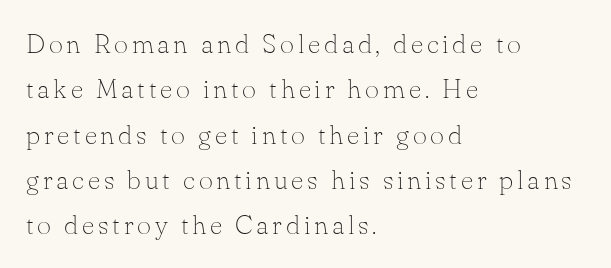
The typesetter chose a ragged-right arrangement here. Stems here are at most as thick as an everyday book face. The space beneath each line is pristine and unruled. Ascenders rise straight up at ninety degrees. The rendering uses a moderate line-height, typical for paragraphs.
